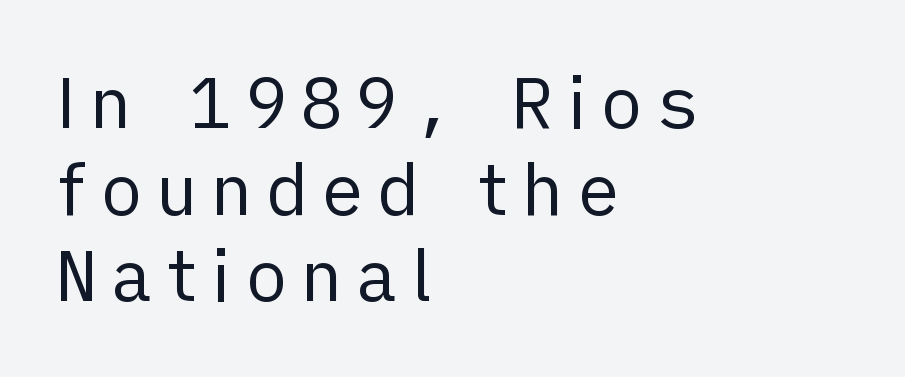
Q: Is the text bold? A: No.
Q: Is the text italic (slanted)? A: No, it is upright.
Q: Is the typeface a serif or a sans-serif typeface? A: Sans-serif.
Q: Is the text underlined? A: No.
Q: How is the paragraph aligned? A: Left-aligned.
Q: Width (condensed, normal, or wide)? A: Normal.
Q: Stroke contrast? A: Low.
Q: x-height? A: Medium.
Q: Monospaced? A: No.
